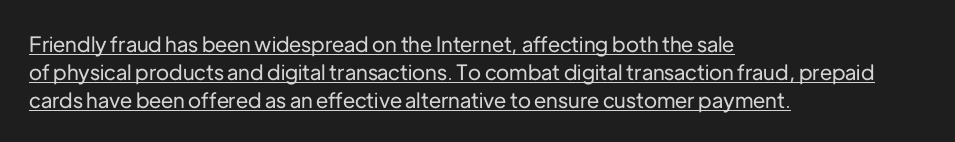
Q: Is the text italic (slanted)? A: No, it is upright.
Q: Is the text underlined? A: Yes.
Q: How is the paragraph aligned? A: Left-aligned.
Q: Is the spacing between letters normal or unusually wide? A: Normal.
Q: Is the spacing between lines tight, normal or loose? A: Normal.
